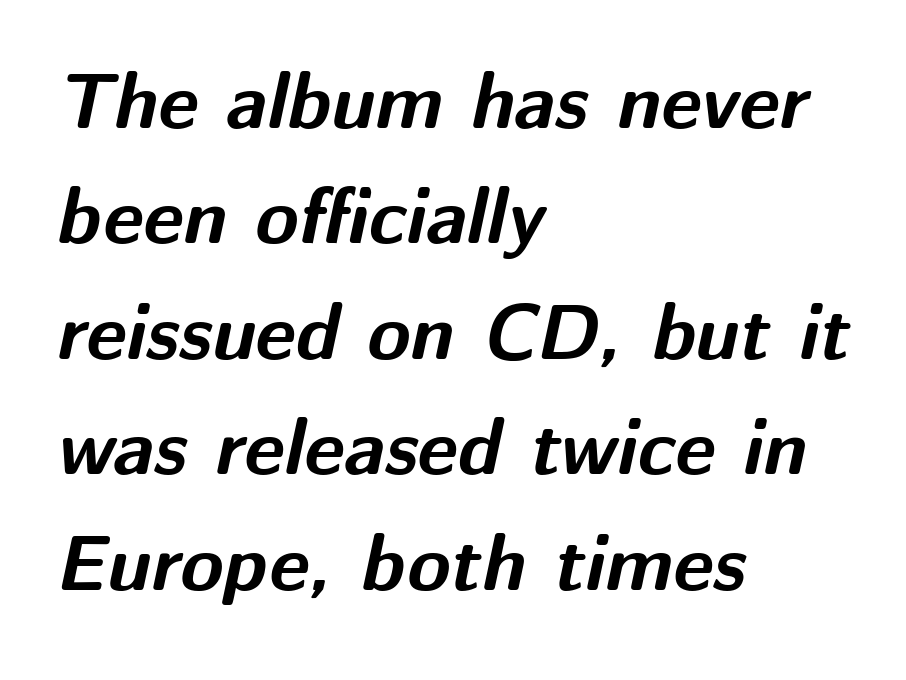
The image shows 78 px bold type, italic (leaning right); set left-aligned, normal line spacing (1.48x), normal letter spacing, not underlined; medium stroke contrast and a medium x-height.
